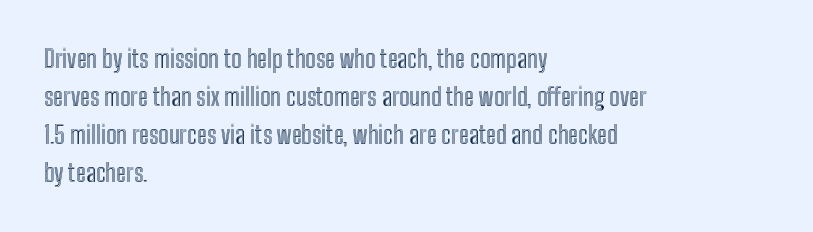
The specimen omits any rule beneath the text block's lines. Alignment: flush left. Italic? Not at all — the glyphs are vertical. The lines sit at an ordinary, default distance from one another. You could call the tracking neutral — neither tight nor loose.
